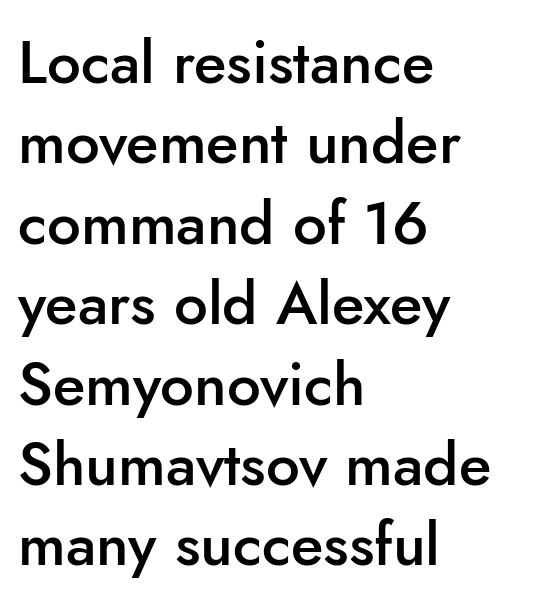
{"serif": "no", "italic": "no", "bold": "semi", "weight": "semibold", "width": "normal", "stroke_contrast": "low", "x_height": "small", "monospaced": "no", "underline": "no", "align": "left", "line_spacing": "normal", "line_spacing_ratio": 1.34, "letter_spacing": "normal", "letter_spacing_em": 0.0, "glyph_px": 60}
